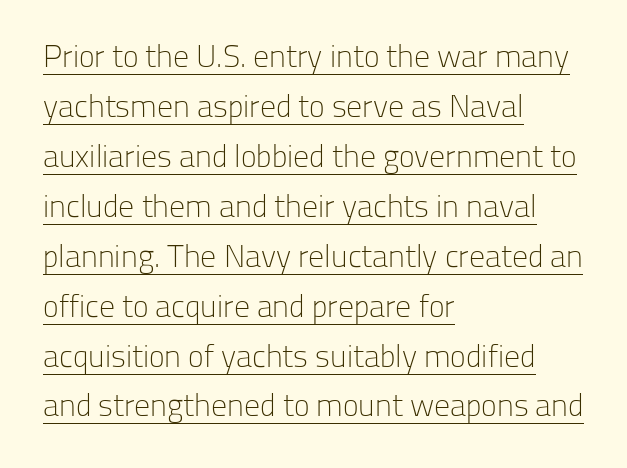
Q: Is the text bold? A: No.
Q: Is the text italic (slanted)? A: No, it is upright.
Q: Is the typeface a serif or a sans-serif typeface? A: Sans-serif.
Q: Is the text underlined? A: Yes.
Q: How is the paragraph aligned? A: Left-aligned.
Q: Is the spacing between letters normal or unusually wide? A: Normal.
Q: Is the spacing between lines tight, normal or loose? A: Normal.
Q: Width (condensed, normal, or wide)? A: Normal.
Q: Stroke contrast? A: Low.
Q: x-height? A: Medium.
Q: Monospaced? A: No.
